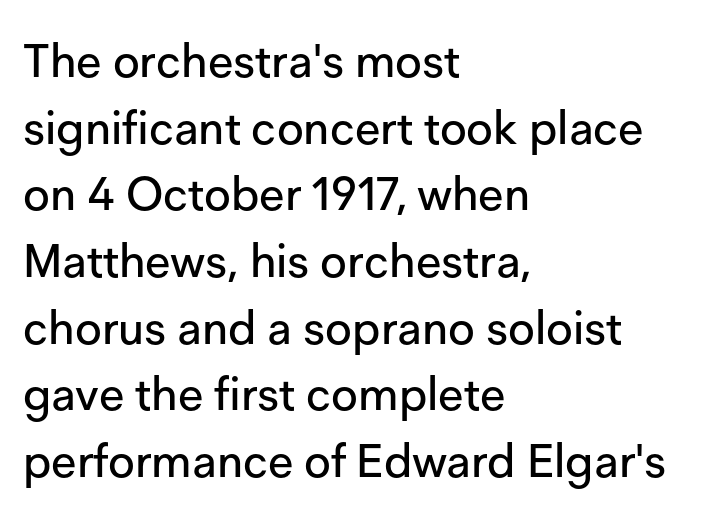
The image shows 46 px sans-serif type, upright; set left-aligned, normal line spacing (1.45x), normal letter spacing, not underlined; low stroke contrast and a medium x-height.
